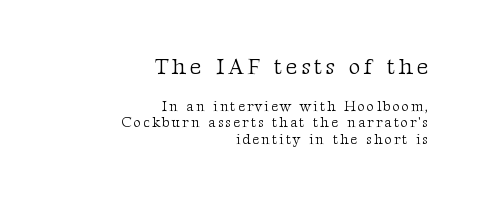
Q: Is the text bold? A: No.
Q: Is the text italic (slanted)? A: No, it is upright.
Q: Is the text underlined? A: No.
Q: How is the paragraph aligned? A: Right-aligned.
Q: Which block of text is set in a larger size, the first (top) or the second (bottom)? A: The first (top) one.
